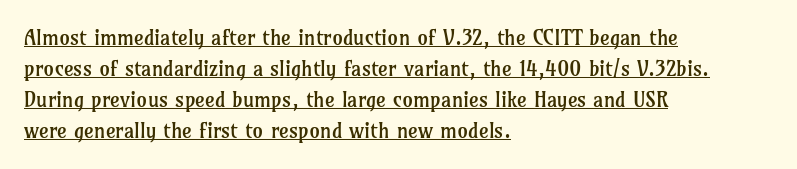
Q: Is the text bold? A: No.
Q: Is the text italic (slanted)? A: No, it is upright.
Q: Is the text underlined? A: Yes.
Q: How is the paragraph aligned? A: Left-aligned.
Q: Is the spacing between letters normal or unusually wide? A: Normal.
Q: Is the spacing between lines tight, normal or loose? A: Normal.
